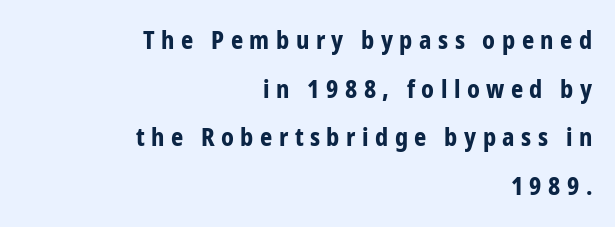
The image shows 24 px bold type, upright; set right-aligned, loose line spacing (2.03x), unusually wide letter spacing (+0.27 em), not underlined.
